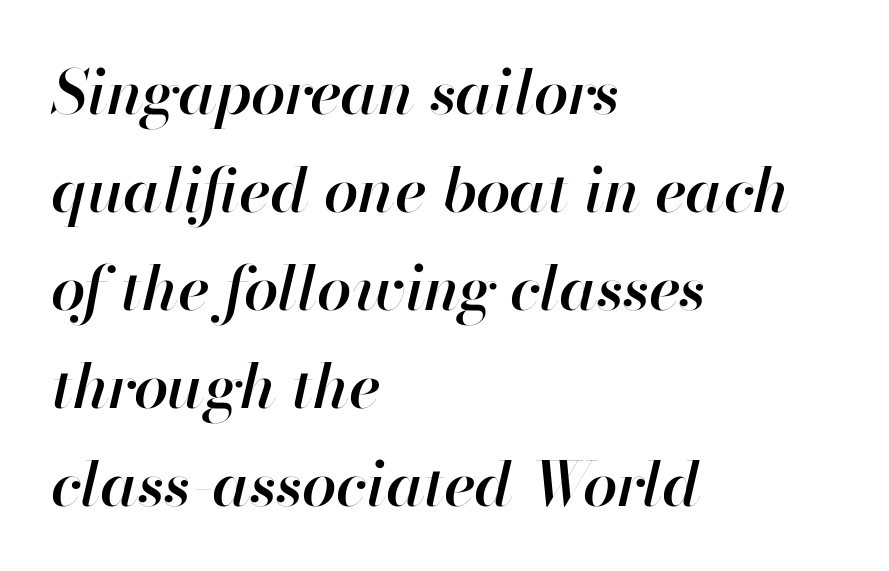
Q: Is the text bold? A: Semi-bold.
Q: Is the text italic (slanted)? A: Yes, it leans right by about 13 degrees.
Q: Is the text underlined? A: No.
Q: How is the paragraph aligned? A: Left-aligned.
Q: Is the spacing between letters normal or unusually wide? A: Normal.
Q: Is the spacing between lines tight, normal or loose? A: Normal.
Q: Width (condensed, normal, or wide)? A: Normal.
Q: Stroke contrast? A: High.
Q: x-height? A: Small.
Q: Monospaced? A: No.
